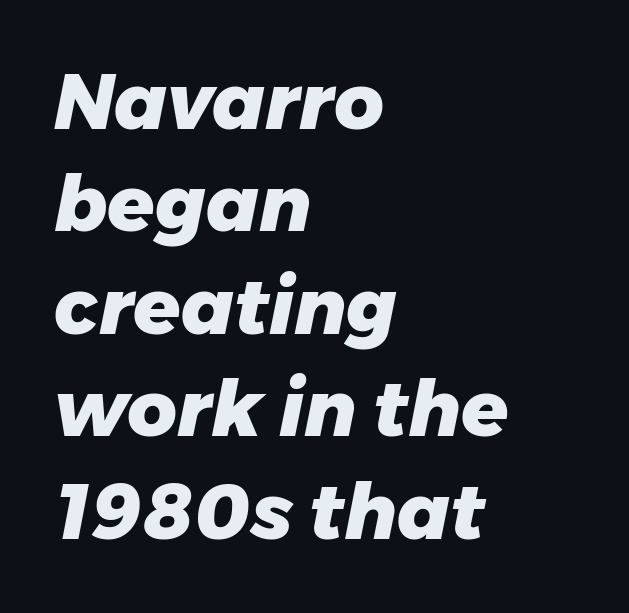
The image shows 77 px heavy type, italic (leaning right); set left-aligned, normal line spacing (1.33x), normal letter spacing, not underlined; low stroke contrast and a medium x-height.
